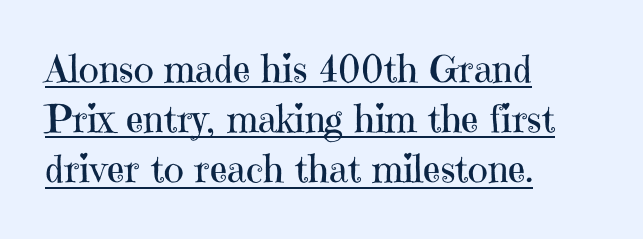
Q: Is the text bold? A: No.
Q: Is the text italic (slanted)? A: No, it is upright.
Q: Is the typeface a serif or a sans-serif typeface? A: Serif.
Q: Is the text underlined? A: Yes.
Q: How is the paragraph aligned? A: Left-aligned.
Q: Is the spacing between letters normal or unusually wide? A: Normal.
Q: Is the spacing between lines tight, normal or loose? A: Normal.
Q: Width (condensed, normal, or wide)? A: Normal.
Q: Stroke contrast? A: High.
Q: x-height? A: Medium.
Q: Monospaced? A: No.
